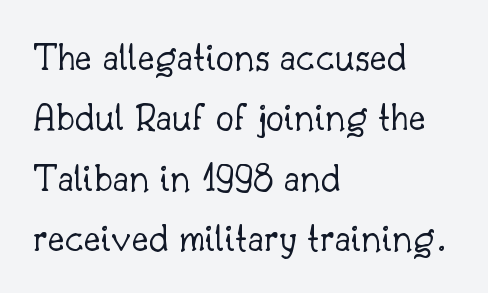
Italic: no, the glyphs are upright roman. Each stroke keeps to a modest, everyday thickness or less. Rows of type keep a routine distance in the vertical direction. This sample has the flowing, uneven cadence of proportional lettering.
